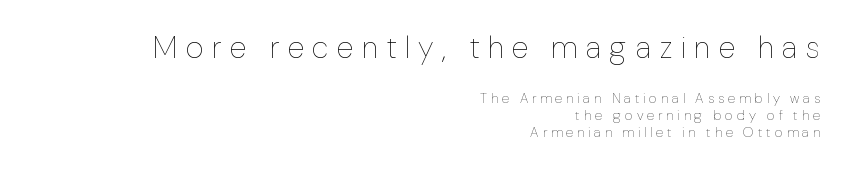
Q: Is the text bold? A: No.
Q: Is the text italic (slanted)? A: No, it is upright.
Q: Is the text underlined? A: No.
Q: How is the paragraph aligned? A: Right-aligned.
Q: Is the spacing between letters normal or unusually wide? A: Unusually wide.
Q: Which block of text is set in a larger size, the first (top) or the second (bottom)? A: The first (top) one.
Q: Width (condensed, normal, or wide)? A: Normal.
Q: Stroke contrast? A: Low.
Q: x-height? A: Medium.
Q: Monospaced? A: No.
